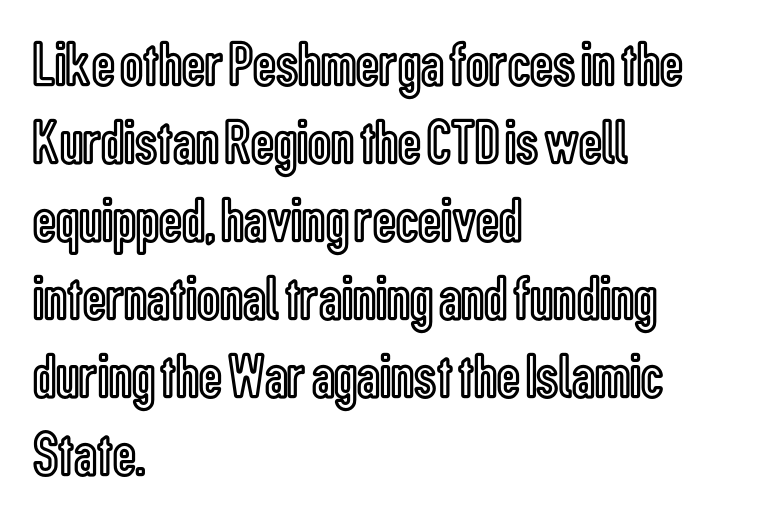
Q: Is the text italic (slanted)? A: No, it is upright.
Q: Is the text underlined? A: No.
Q: How is the paragraph aligned? A: Left-aligned.
Q: Is the spacing between letters normal or unusually wide? A: Normal.
Q: Width (condensed, normal, or wide)? A: Condensed.
Q: x-height? A: Medium.
Q: Monospaced? A: No.
